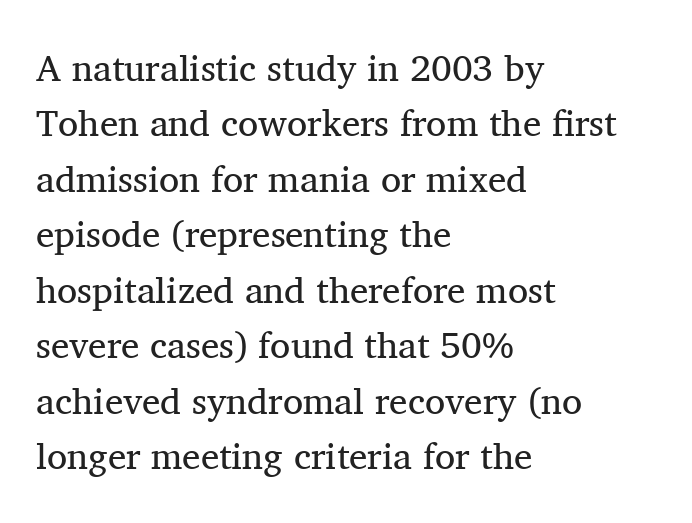
The image shows 37 px regular-weight serif type, upright; set left-aligned, normal line spacing (1.5x), normal letter spacing, not underlined; medium stroke contrast and a medium x-height.
